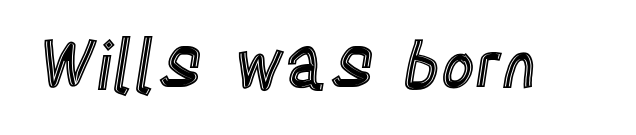
The image shows 66 px condensed type; set normal letter spacing, not underlined; a large x-height.
